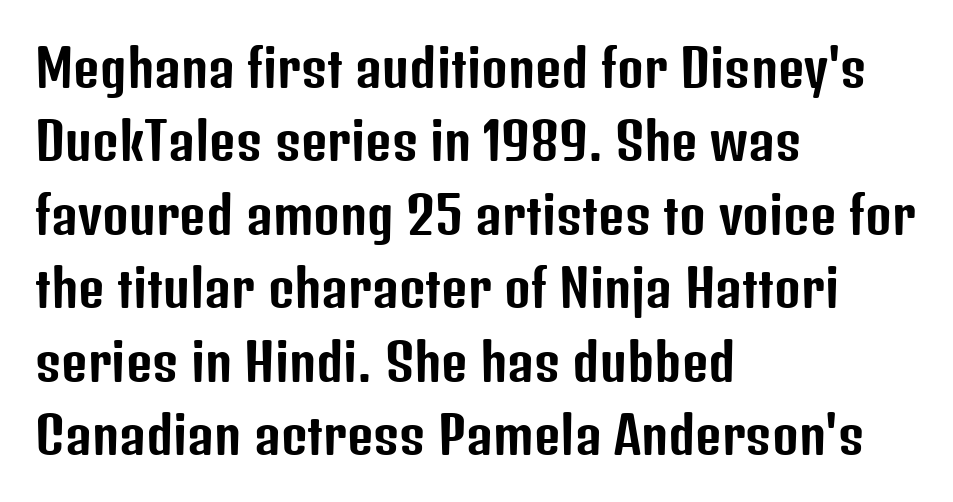
{"serif": "no", "italic": "no", "width": "condensed", "stroke_contrast": "low", "x_height": "medium", "monospaced": "no", "underline": "no", "align": "left", "line_spacing": "normal", "line_spacing_ratio": 1.44, "letter_spacing": "normal", "letter_spacing_em": 0.0, "glyph_px": 51}
